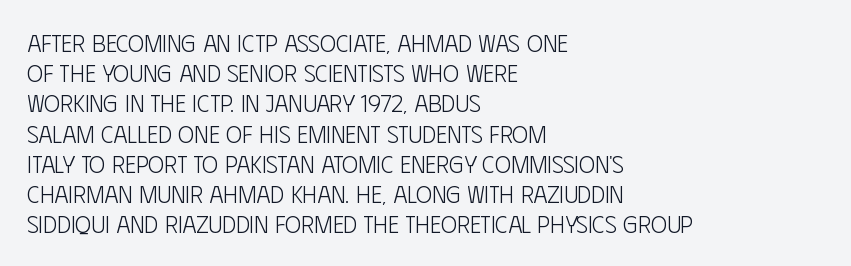
The weight would be labelled regular, book, light, or lighter still. Every stem runs plumb, perpendicular to the baseline. Descender tails drop into unmarked territory. One glance says typical: line gaps are just what's usual.
